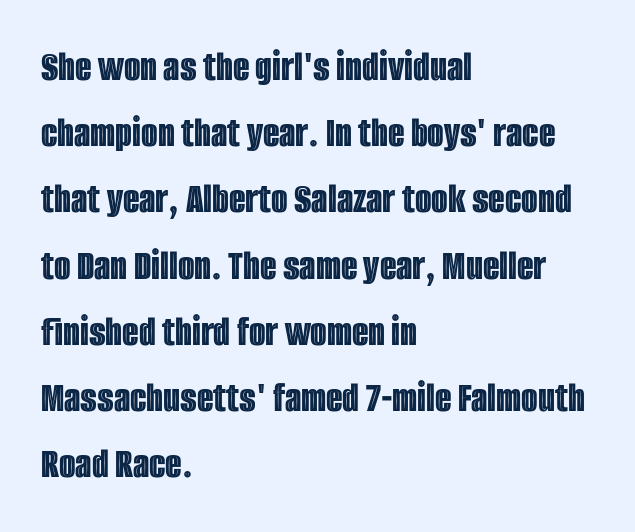
The image shows 43 px condensed type, upright; set left-aligned, normal line spacing (1.54x), normal letter spacing, not underlined; a large x-height.
